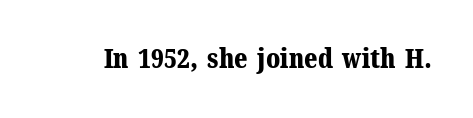
Q: Is the text bold? A: Yes.
Q: Is the text italic (slanted)? A: No, it is upright.
Q: Is the text underlined? A: No.
Q: Is the spacing between letters normal or unusually wide? A: Normal.
